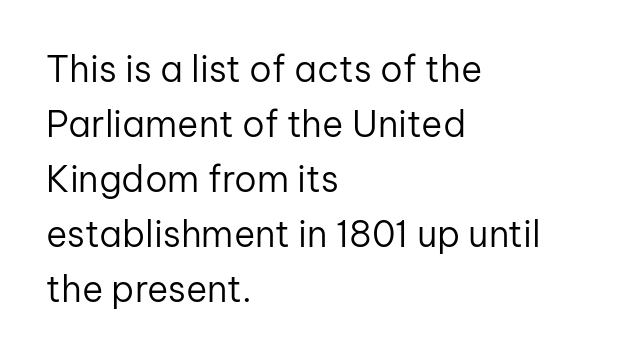
{"serif": "no", "italic": "no", "bold": "no", "weight": "regular", "width": "normal", "stroke_contrast": "low", "x_height": "medium", "monospaced": "no", "underline": "no", "align": "left", "line_spacing": "normal", "line_spacing_ratio": 1.53, "letter_spacing": "normal", "letter_spacing_em": 0.0, "glyph_px": 36}
